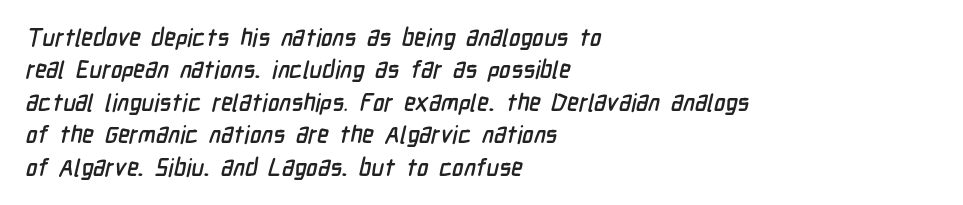
The image shows 24 px text type; set left-aligned, normal line spacing (1.35x), normal letter spacing, not underlined.
